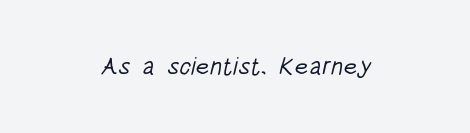
The image shows 25 px text type; set centered, normal letter spacing, not underlined.
